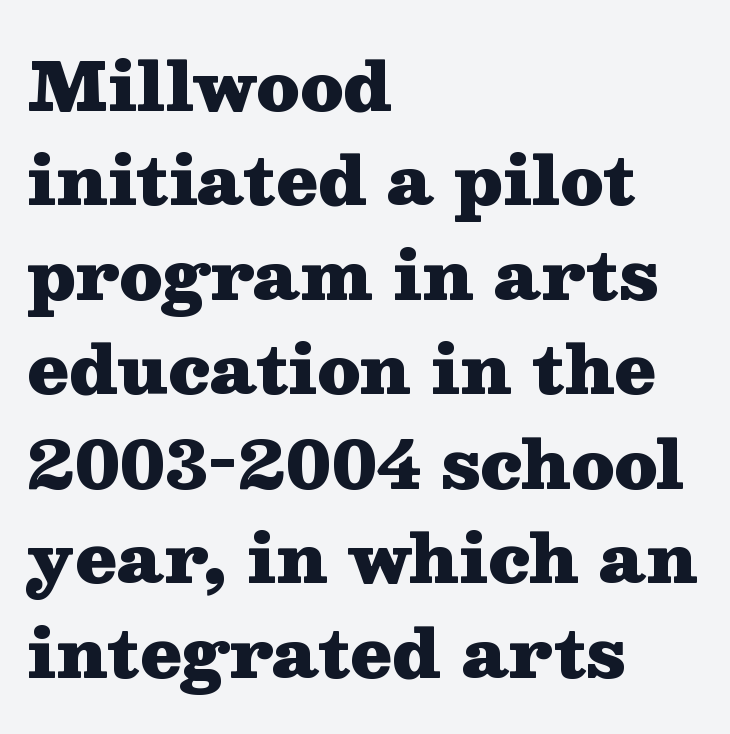
{"serif": "yes", "italic": "no", "bold": "yes", "weight": "heavy", "width": "wide", "stroke_contrast": "medium", "x_height": "medium", "monospaced": "no", "underline": "no", "align": "left", "line_spacing": "normal", "line_spacing_ratio": 1.41, "letter_spacing": "normal", "letter_spacing_em": 0.0, "glyph_px": 67}
